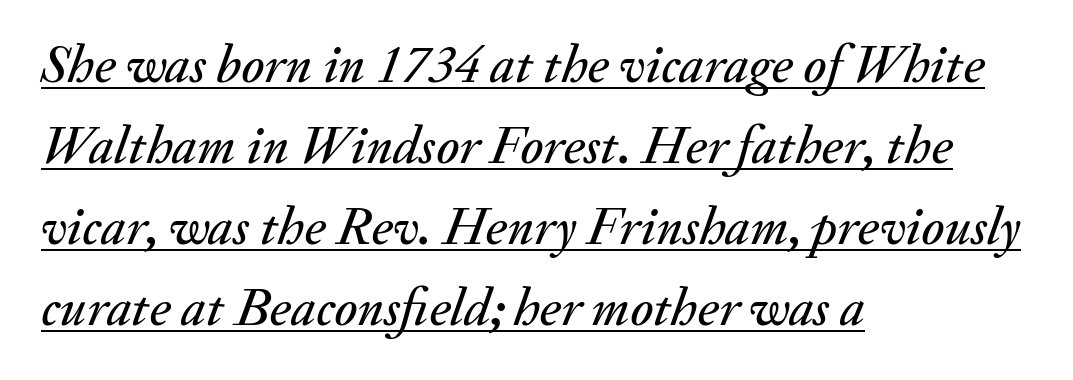
Q: Is the text italic (slanted)? A: Yes, it leans right by about 20 degrees.
Q: Is the text underlined? A: Yes.
Q: How is the paragraph aligned? A: Left-aligned.
Q: Is the spacing between letters normal or unusually wide? A: Normal.
Q: Is the spacing between lines tight, normal or loose? A: Normal.
Q: Width (condensed, normal, or wide)? A: Normal.
Q: Stroke contrast? A: Medium.
Q: x-height? A: Small.
Q: Monospaced? A: No.
